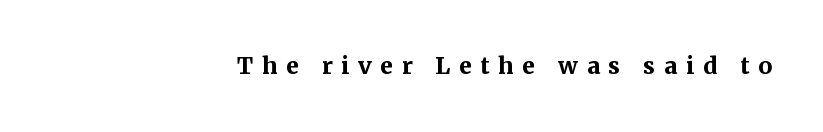
{"italic": "no", "bold": "yes", "underline": "no", "align": "right", "letter_spacing": "wide", "letter_spacing_em": 0.38, "glyph_px": 23}
